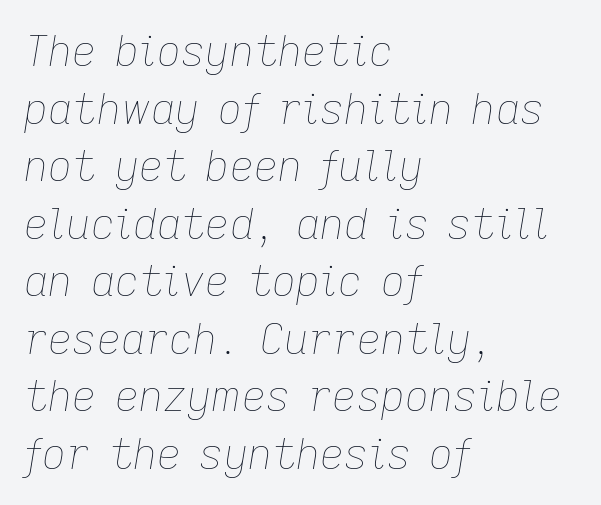
{"italic": "yes", "lean": "right", "slant_degrees": 9, "bold": "no", "weight": "thin", "width": "normal", "stroke_contrast": "low", "x_height": "medium", "monospaced": "no", "underline": "no", "align": "left", "line_spacing": "normal", "line_spacing_ratio": 1.37, "letter_spacing": "normal", "letter_spacing_em": 0.0, "glyph_px": 42}
